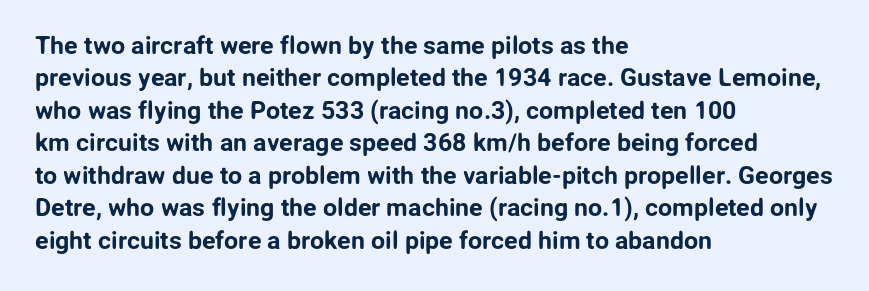
Q: Is the text italic (slanted)? A: No, it is upright.
Q: Is the text underlined? A: No.
Q: How is the paragraph aligned? A: Left-aligned.
Q: Is the spacing between letters normal or unusually wide? A: Normal.
Q: Is the spacing between lines tight, normal or loose? A: Normal.
